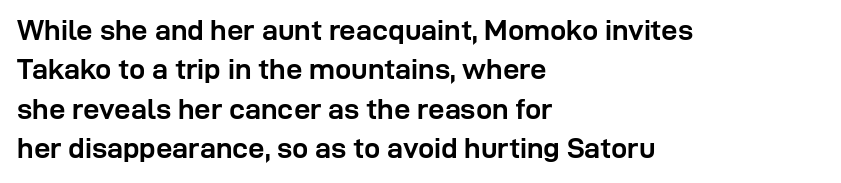
{"serif": "no", "italic": "no", "bold": "yes", "weight": "semibold", "width": "normal", "stroke_contrast": "low", "x_height": "medium", "monospaced": "no", "underline": "no", "align": "left", "line_spacing": "normal", "line_spacing_ratio": 1.36, "letter_spacing": "normal", "letter_spacing_em": 0.0, "glyph_px": 29}
